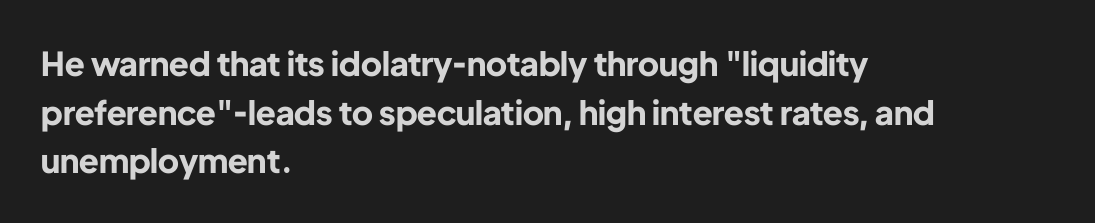
Q: Is the text bold? A: Yes.
Q: Is the text italic (slanted)? A: No, it is upright.
Q: Is the typeface a serif or a sans-serif typeface? A: Sans-serif.
Q: Is the text underlined? A: No.
Q: How is the paragraph aligned? A: Left-aligned.
Q: Is the spacing between letters normal or unusually wide? A: Normal.
Q: Is the spacing between lines tight, normal or loose? A: Normal.
Q: Width (condensed, normal, or wide)? A: Normal.
Q: Stroke contrast? A: Low.
Q: x-height? A: Medium.
Q: Monospaced? A: No.
